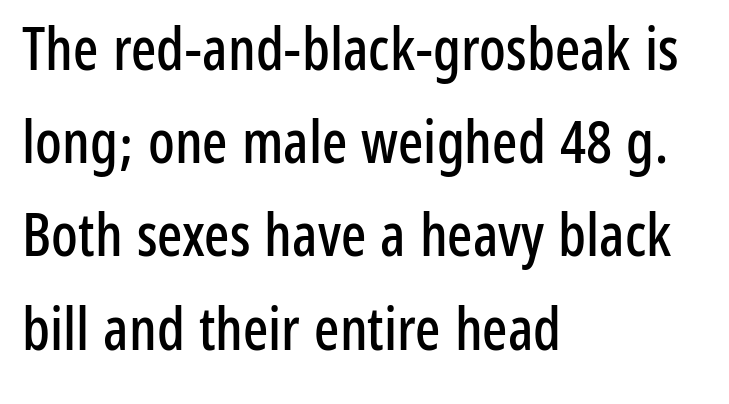
{"serif": "no", "italic": "no", "width": "condensed", "stroke_contrast": "low", "x_height": "medium", "monospaced": "no", "underline": "no", "align": "left", "line_spacing": "normal", "line_spacing_ratio": 1.58, "letter_spacing": "normal", "letter_spacing_em": 0.0, "glyph_px": 59}
